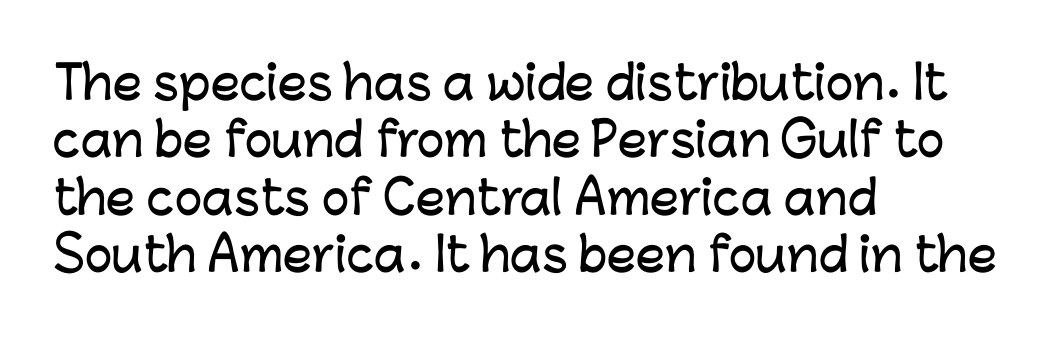
Baseline-to-baseline distance is the conventional proportion of letter height. The ragged edge is on the right, which tells us the setting is flush left. The foot of each line stays bare and open. Each letter's strokes conclude bluntly, with no projecting serifs. The passage shown has conventional tracking throughout.
